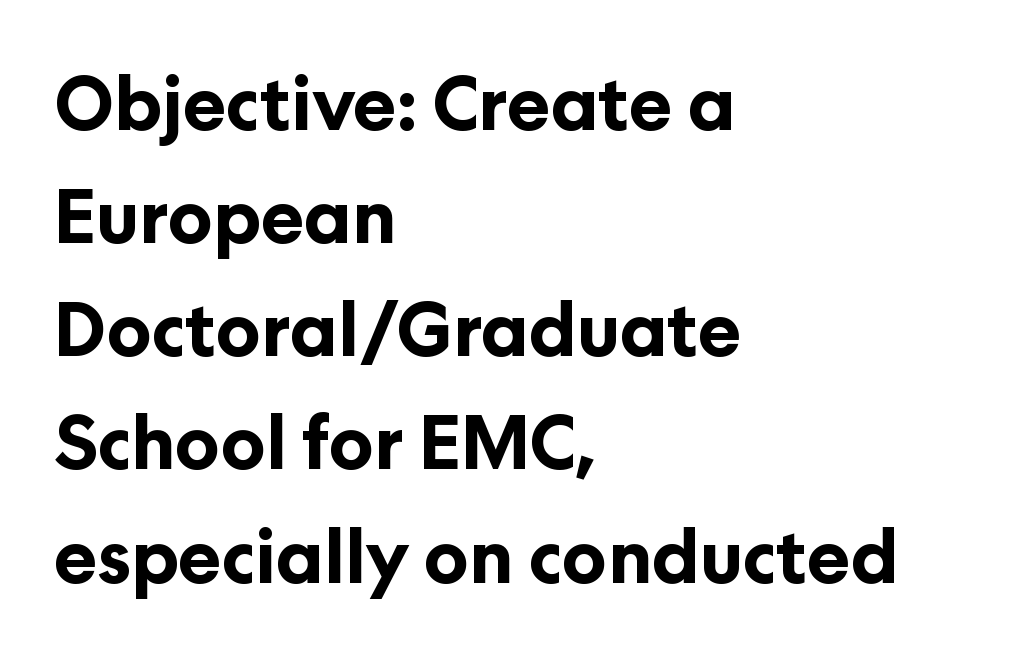
Short and long lines alike share a common starting point at left. A typesetter would mark this as roman, not italic. I'd call this a sans setting — the letters go barefoot. There is no visible air inserted between adjacent glyphs. The characters look thick and weighty, a clear bold. The passage shown is not underscored anywhere.
